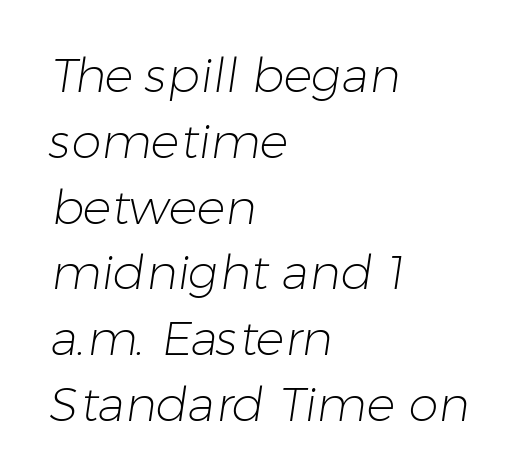
The image shows 48 px light sans-serif type; set left-aligned, normal line spacing (1.37x), normal letter spacing, not underlined; low stroke contrast and a medium x-height.
